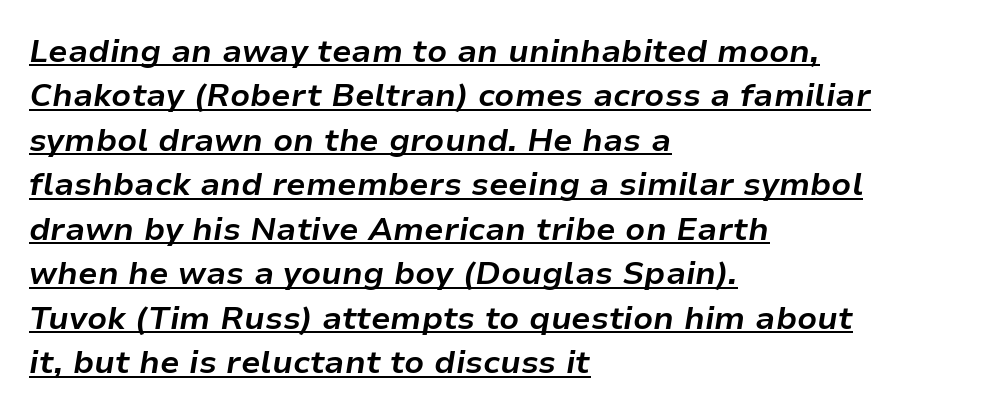
Q: Is the text bold? A: Yes.
Q: Is the text italic (slanted)? A: Yes, it leans right by about 9 degrees.
Q: Is the text underlined? A: Yes.
Q: How is the paragraph aligned? A: Left-aligned.
Q: Is the spacing between letters normal or unusually wide? A: Normal.
Q: Is the spacing between lines tight, normal or loose? A: Normal.
Q: Width (condensed, normal, or wide)? A: Normal.
Q: Stroke contrast? A: Low.
Q: x-height? A: Medium.
Q: Monospaced? A: No.
